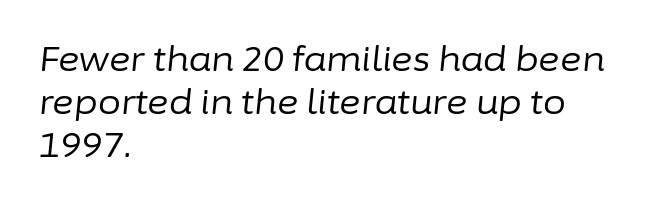
Quick note: interline space is typical. Varying glyph widths throughout — classic text-font behaviour. Observe the ordinary spacing: letters are neighbours, not strangers. Notice how the passage keeps a crisp vertical edge on the left only. Think standard paragraph weight, or any step lighter than that. Bare-footed words on every line.
